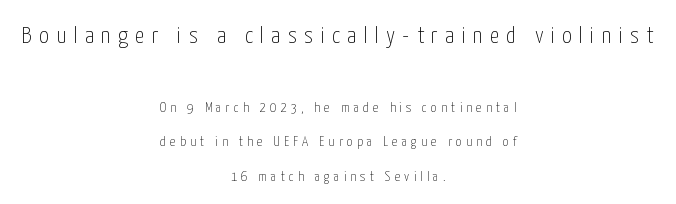
{"italic": "no", "bold": "no", "underline": "no", "align": "center", "line_spacing": "loose", "line_spacing_ratio": 2.48, "letter_spacing": "wide", "letter_spacing_em": 0.3, "larger_block": "first", "size_ratio": 1.71, "glyph_px": 24}
